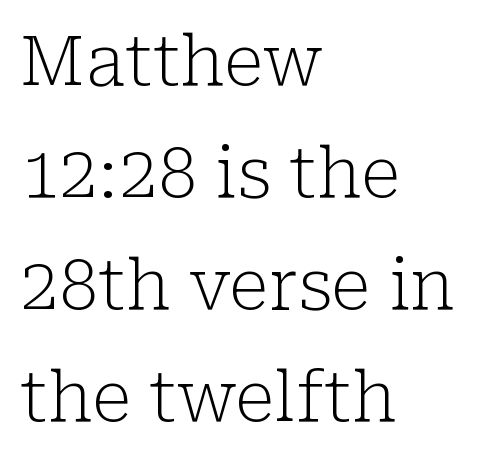
Looks like regular typesetting: each glyph gets only the width it needs. On a weight scale, this lands at 450 or below. Do the letters lean? They stand straight. Each new line begins a customary step beneath the previous one. Little horizontal feet cap the strokes, marking this as serif type.
